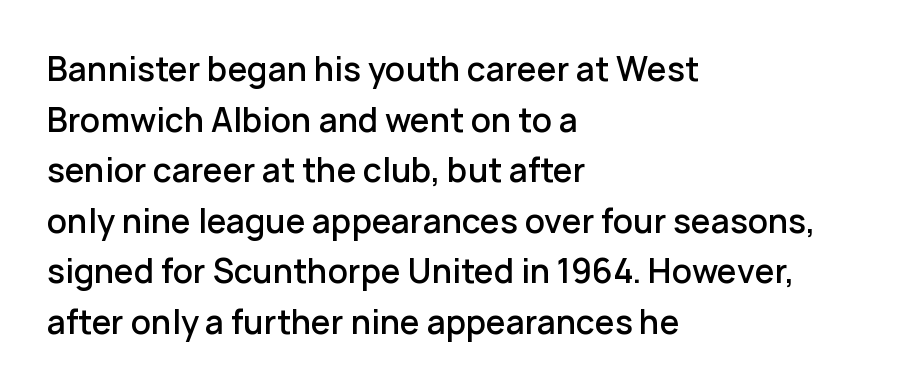
A sans-serif font was chosen for this passage. The specimen reads as upright at a glance. Stroke thickness is moderately raised; the sample reads as semibold. Here the designer chose a conventional face with non-uniform glyph widths. Unmarked baselines from the first word to the last.
